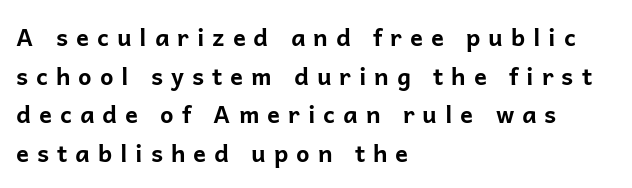
Unlike italic type, these characters show no tilt at all. Horizontal bands of white between lines are of average thickness. What weight is shown? A full bold with thick strokes. Line beginnings align vertically; line endings do not. Only glyphs here, with clear space below each row. Students, note that the glyphs here are deliberately spaced far apart.
